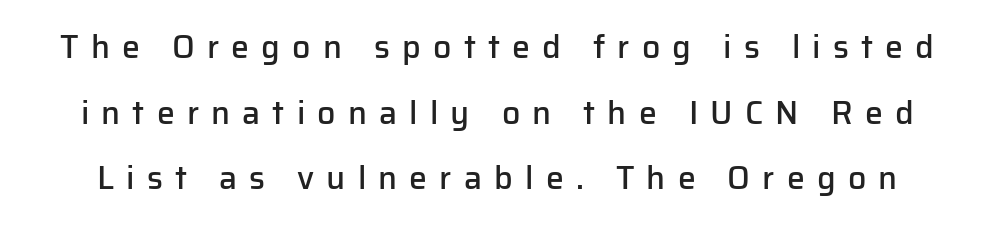
Q: Is the text bold? A: Semi-bold.
Q: Is the text italic (slanted)? A: No, it is upright.
Q: Is the typeface a serif or a sans-serif typeface? A: Sans-serif.
Q: Is the text underlined? A: No.
Q: Is the spacing between letters normal or unusually wide? A: Unusually wide.
Q: Is the spacing between lines tight, normal or loose? A: Loose.
Q: Width (condensed, normal, or wide)? A: Normal.
Q: Stroke contrast? A: Low.
Q: x-height? A: Medium.
Q: Monospaced? A: No.
